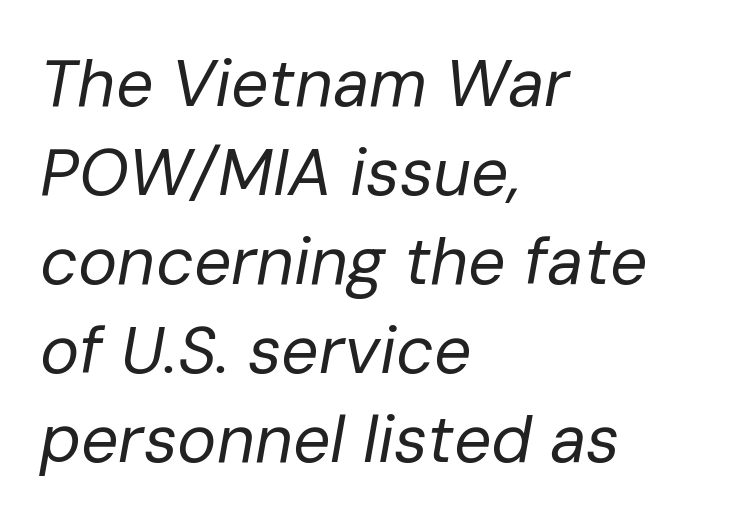
{"italic": "yes", "lean": "right", "slant_degrees": 10, "bold": "no", "weight": "regular", "width": "normal", "stroke_contrast": "low", "x_height": "medium", "monospaced": "no", "underline": "no", "align": "left", "line_spacing": "normal", "line_spacing_ratio": 1.35, "letter_spacing": "normal", "letter_spacing_em": 0.0, "glyph_px": 66}
